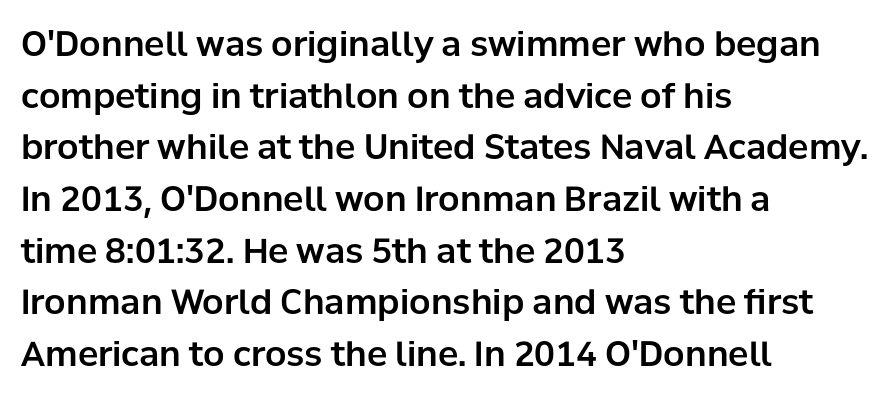
{"serif": "no", "italic": "no", "width": "normal", "stroke_contrast": "low", "x_height": "medium", "monospaced": "no", "underline": "no", "align": "left", "line_spacing": "normal", "line_spacing_ratio": 1.52, "letter_spacing": "normal", "letter_spacing_em": 0.0, "glyph_px": 34}
